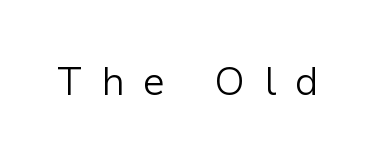
Q: Is the text bold? A: No.
Q: Is the text italic (slanted)? A: No, it is upright.
Q: Is the typeface a serif or a sans-serif typeface? A: Sans-serif.
Q: Is the text underlined? A: No.
Q: Is the spacing between letters normal or unusually wide? A: Unusually wide.
Q: Width (condensed, normal, or wide)? A: Normal.
Q: Stroke contrast? A: Low.
Q: x-height? A: Medium.
Q: Monospaced? A: No.
